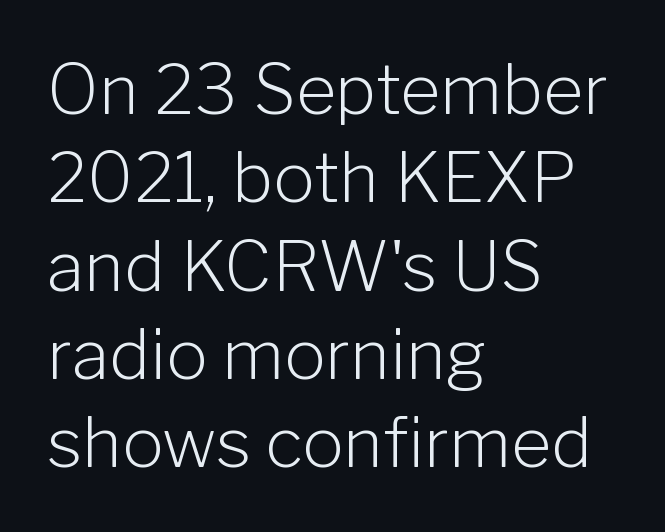
{"serif": "no", "italic": "no", "bold": "no", "weight": "light", "width": "normal", "stroke_contrast": "low", "x_height": "medium", "monospaced": "no", "underline": "no", "align": "left", "line_spacing": "normal", "line_spacing_ratio": 1.28, "letter_spacing": "normal", "letter_spacing_em": 0.0, "glyph_px": 69}
